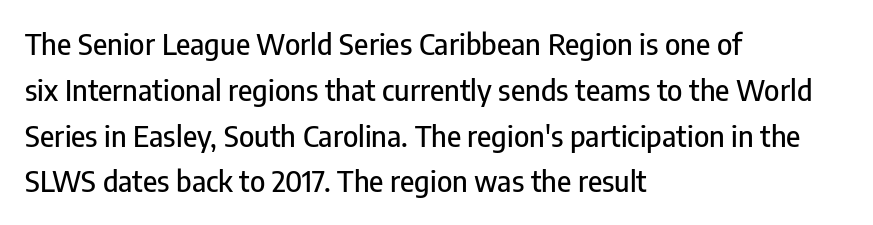
This is the regular roman posture of the typeface. Glyph-to-glyph distance matches everyday printed text. Alignment: flush left. Nope, no serifs anywhere on these letters. This sample has the flowing, uneven cadence of proportional lettering.
